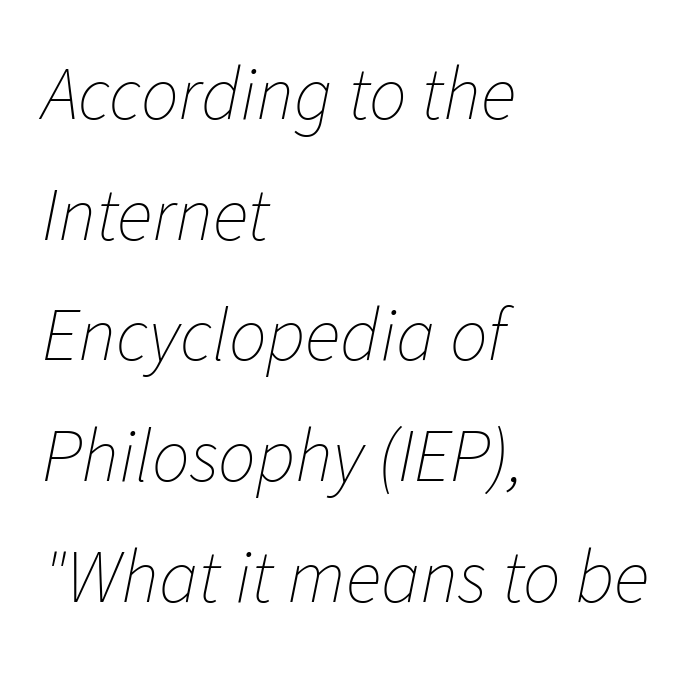
Character widths vary here, with narrow letters taking less room than wide ones. The lettering tilts uniformly, giving the passage an italic look. Normally led — the rows are evenly, conventionally spaced. This rendering features lettering with no underline.
